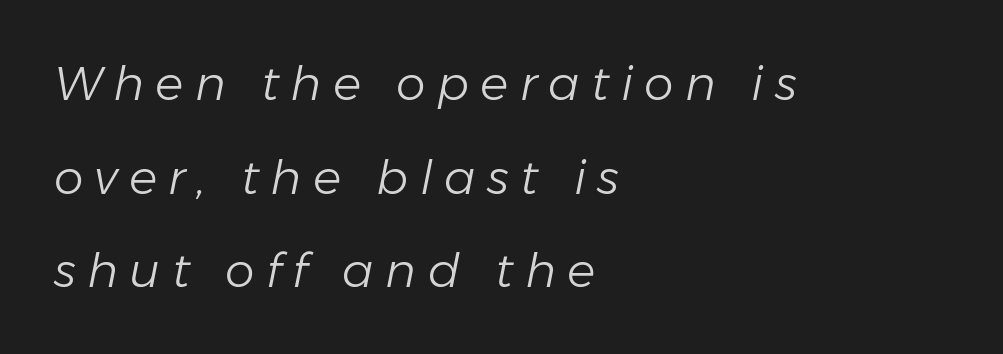
{"italic": "yes", "lean": "right", "slant_degrees": 11, "bold": "no", "weight": "light", "width": "normal", "stroke_contrast": "low", "x_height": "medium", "monospaced": "no", "underline": "no", "align": "left", "line_spacing": "loose", "line_spacing_ratio": 1.99, "letter_spacing": "wide", "letter_spacing_em": 0.24, "glyph_px": 47}
